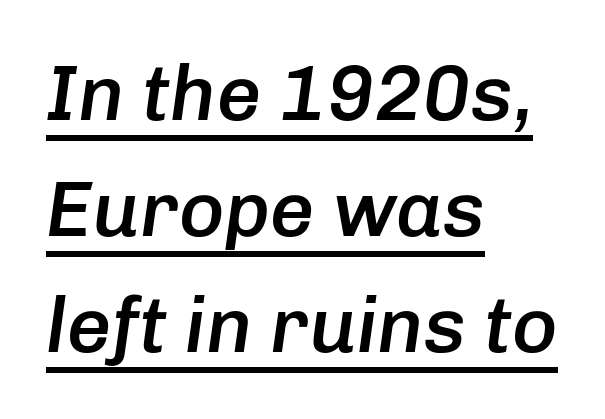
{"italic": "yes", "lean": "right", "slant_degrees": 8, "bold": "semi", "weight": "semibold", "width": "normal", "stroke_contrast": "low", "x_height": "medium", "monospaced": "no", "underline": "yes", "align": "left", "line_spacing": "normal", "line_spacing_ratio": 1.49, "letter_spacing": "normal", "letter_spacing_em": 0.0, "glyph_px": 78}
